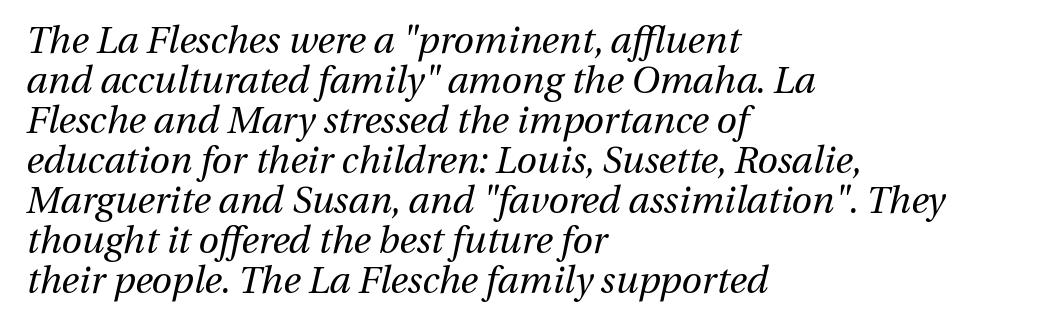
The letterforms sit shoulder to shoulder at normal distance. Horizontal alignment here is leftward, the default for most running prose. The rendering uses natural spacing where letterforms have individual widths. Descender tails drop into unmarked territory.
